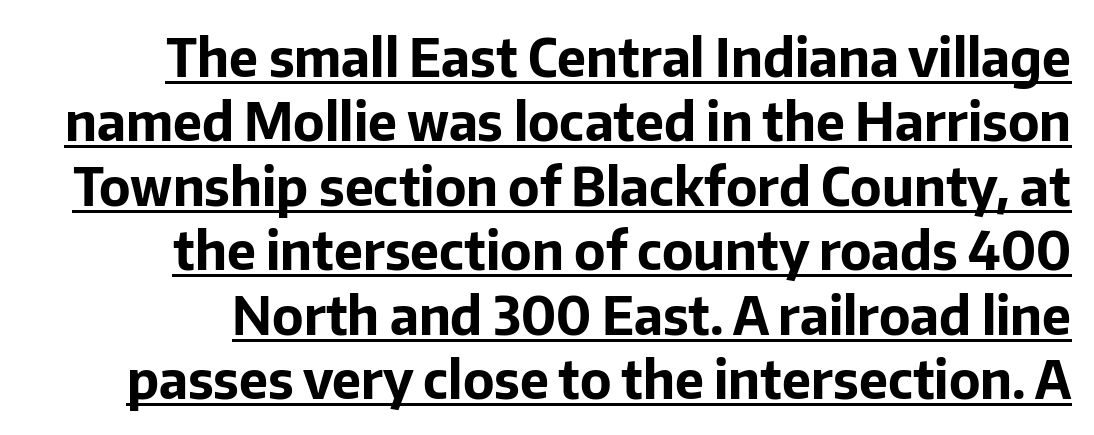
Q: Is the text bold? A: Yes.
Q: Is the text italic (slanted)? A: No, it is upright.
Q: Is the typeface a serif or a sans-serif typeface? A: Sans-serif.
Q: Is the text underlined? A: Yes.
Q: Is the spacing between letters normal or unusually wide? A: Normal.
Q: Width (condensed, normal, or wide)? A: Normal.
Q: Stroke contrast? A: Low.
Q: x-height? A: Medium.
Q: Monospaced? A: No.
